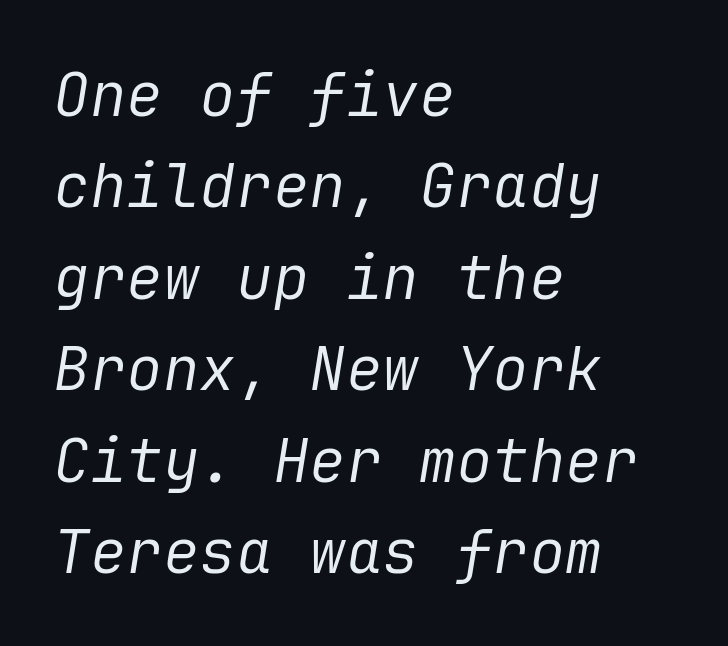
{"italic": "yes", "lean": "right", "slant_degrees": 9, "bold": "no", "weight": "regular", "width": "normal", "stroke_contrast": "low", "x_height": "medium", "underline": "no", "align": "left", "line_spacing": "normal", "line_spacing_ratio": 1.5, "letter_spacing": "normal", "letter_spacing_em": 0.0, "glyph_px": 61}
